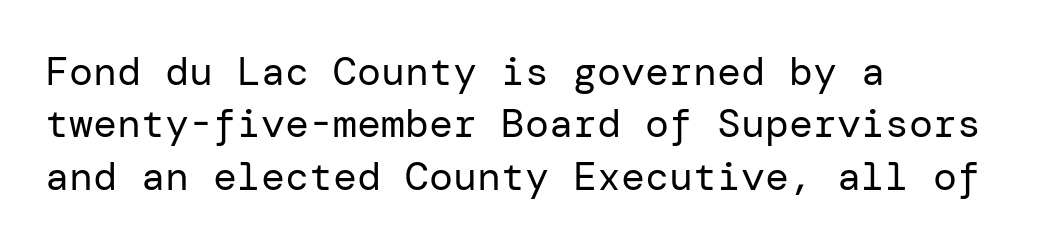
Q: Is the text bold? A: No.
Q: Is the text italic (slanted)? A: No, it is upright.
Q: Is the typeface a serif or a sans-serif typeface? A: Sans-serif.
Q: Is the text underlined? A: No.
Q: How is the paragraph aligned? A: Left-aligned.
Q: Is the spacing between letters normal or unusually wide? A: Normal.
Q: Is the spacing between lines tight, normal or loose? A: Normal.
Q: Width (condensed, normal, or wide)? A: Normal.
Q: Stroke contrast? A: Low.
Q: x-height? A: Medium.
